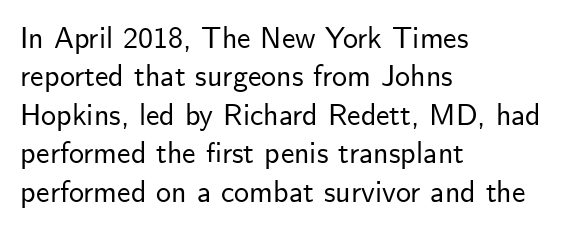
Q: Is the text italic (slanted)? A: No, it is upright.
Q: Is the typeface a serif or a sans-serif typeface? A: Sans-serif.
Q: Is the text underlined? A: No.
Q: How is the paragraph aligned? A: Left-aligned.
Q: Is the spacing between letters normal or unusually wide? A: Normal.
Q: Is the spacing between lines tight, normal or loose? A: Normal.
Q: Width (condensed, normal, or wide)? A: Normal.
Q: Stroke contrast? A: Low.
Q: x-height? A: Small.
Q: Monospaced? A: No.
